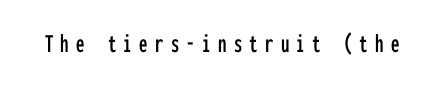
Words appear elongated and porous because spacing is wide. Italic: no, the glyphs are upright roman. Check the space under the baseline: it is left empty.
